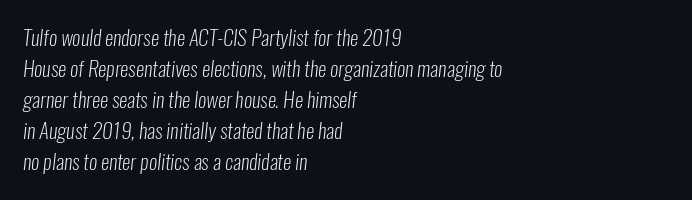
The image shows 21 px text type; set left-aligned, normal line spacing (1.48x), normal letter spacing, not underlined.
